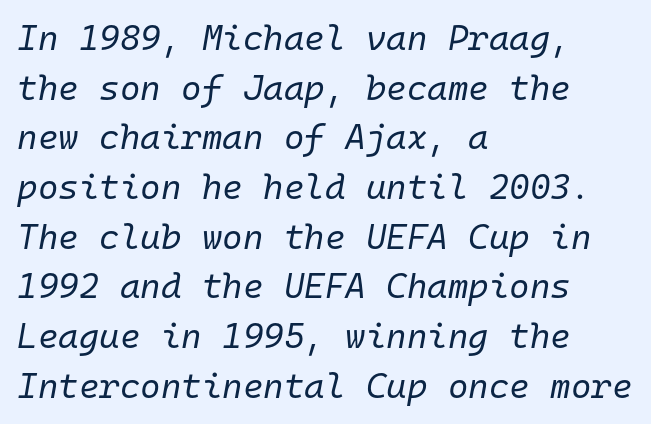
The specimen omits any rule beneath the text block's lines. Interline gaps are of average width in this sample. What stands out about the letter spacing? Nothing — it is the standard amount. The letters march in equal steps, a hallmark of fixed-pitch type.
